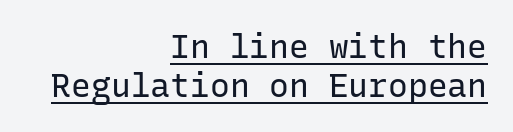
{"serif": "no", "italic": "no", "bold": "no", "weight": "regular", "width": "normal", "stroke_contrast": "low", "x_height": "medium", "monospaced": "yes", "underline": "yes", "align": "right", "line_spacing_ratio": 1.18, "letter_spacing": "normal", "letter_spacing_em": 0.0, "glyph_px": 33}
